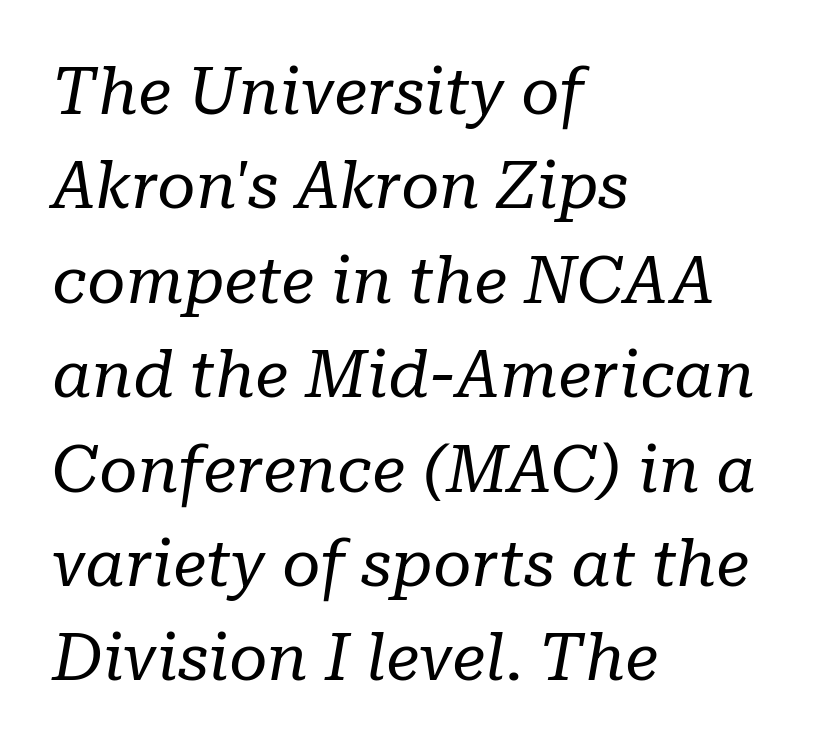
Q: Is the text bold? A: No.
Q: Is the text italic (slanted)? A: Yes, it leans right by about 10 degrees.
Q: Is the typeface a serif or a sans-serif typeface? A: Serif.
Q: Is the text underlined? A: No.
Q: How is the paragraph aligned? A: Left-aligned.
Q: Is the spacing between letters normal or unusually wide? A: Normal.
Q: Is the spacing between lines tight, normal or loose? A: Normal.
Q: Width (condensed, normal, or wide)? A: Normal.
Q: Stroke contrast? A: Low.
Q: x-height? A: Medium.
Q: Monospaced? A: No.
